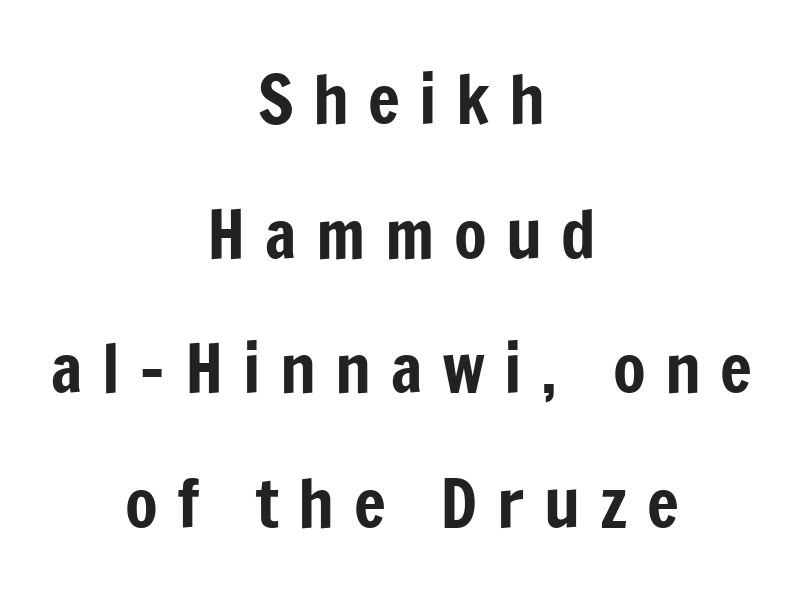
{"serif": "no", "italic": "no", "width": "condensed", "stroke_contrast": "low", "x_height": "medium", "monospaced": "no", "underline": "no", "align": "center", "line_spacing": "loose", "line_spacing_ratio": 2.01, "letter_spacing": "wide", "letter_spacing_em": 0.29, "glyph_px": 67}
